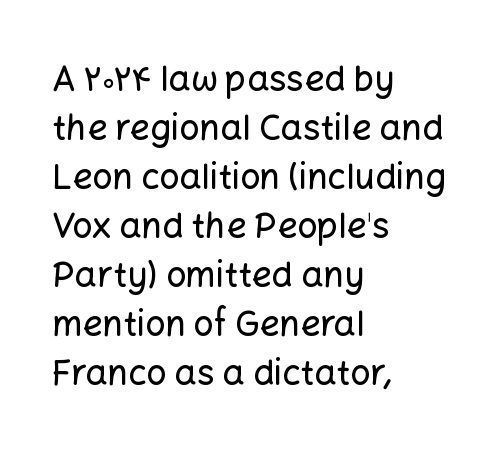
{"serif": "no", "italic": "no", "width": "normal", "stroke_contrast": "low", "x_height": "medium", "monospaced": "no", "underline": "no", "align": "left", "line_spacing": "normal", "line_spacing_ratio": 1.4, "letter_spacing": "normal", "letter_spacing_em": 0.0, "glyph_px": 35}
